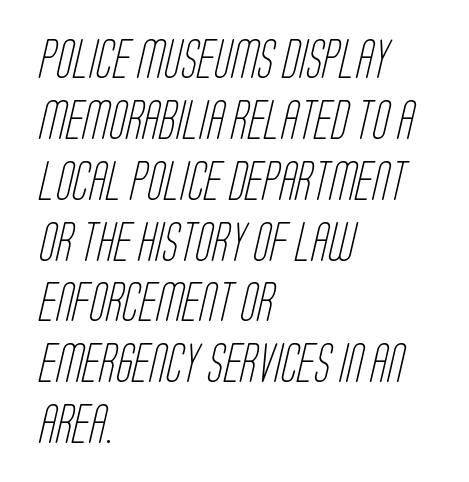
Proportional: the letters do not fall into vertical columns. The typesetting does not lean heavy: it is not bold. Beneath every word, the page is bare. Words appear dense and cohesive because spacing is normal. Normally led — the rows are evenly, conventionally spaced. Notice how the passage keeps a crisp vertical edge on the left only.
